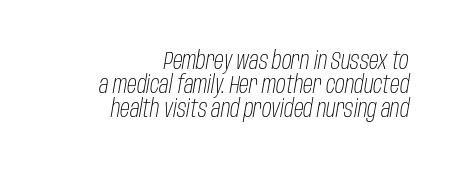
{"italic": "yes", "lean": "right", "slant_degrees": 10, "bold": "no", "underline": "no", "align": "right", "line_spacing": "tight", "line_spacing_ratio": 1.0, "letter_spacing": "normal", "letter_spacing_em": 0.0, "glyph_px": 24}
